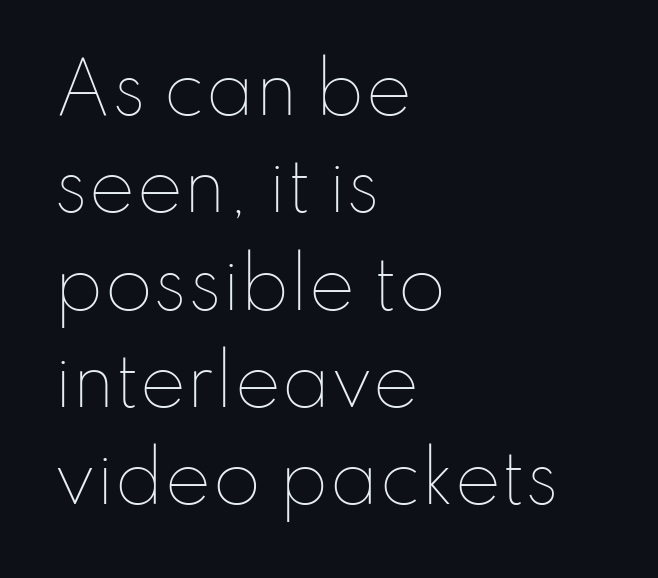
The image shows 70 px thin type, upright; set left-aligned, normal line spacing (1.39x), normal letter spacing, not underlined; low stroke contrast and a small x-height.
